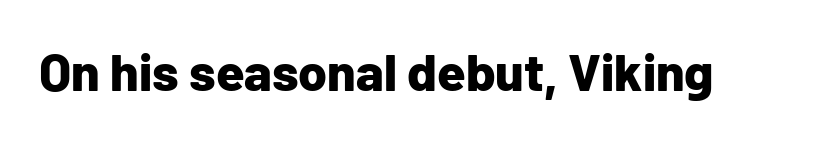
The face used here is rendered with its standard letterfit. Does the weight exceed regular? Yes, all the way to bold. Do the characters align in a grid? No, the font is proportional. Designer's note — italics off, roman on. Observe the absence of serifs on each vertical stroke in this sample. Plain, unruled lines of type.
